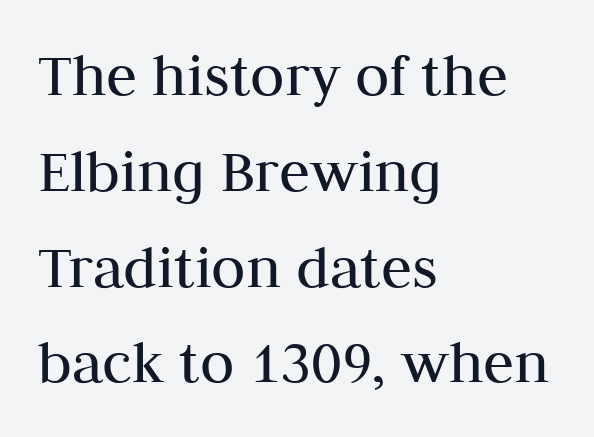
The image shows 63 px regular-weight serif type, upright; set left-aligned, normal line spacing (1.52x), normal letter spacing, not underlined; medium stroke contrast and a medium x-height.
